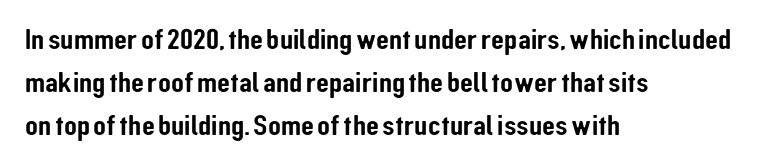
Q: Is the text italic (slanted)? A: No, it is upright.
Q: Is the typeface a serif or a sans-serif typeface? A: Sans-serif.
Q: Is the text underlined? A: No.
Q: How is the paragraph aligned? A: Left-aligned.
Q: Is the spacing between letters normal or unusually wide? A: Normal.
Q: Is the spacing between lines tight, normal or loose? A: Normal.
Q: Width (condensed, normal, or wide)? A: Condensed.
Q: Stroke contrast? A: Low.
Q: x-height? A: Medium.
Q: Monospaced? A: No.
